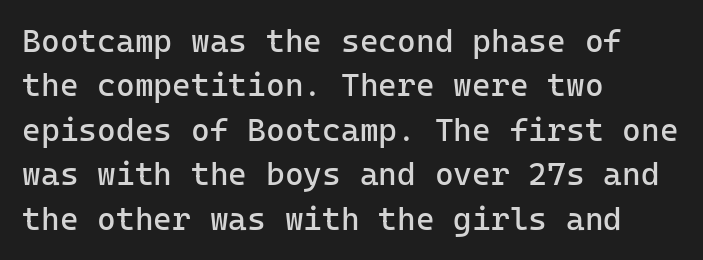
Notice how the passage keeps a crisp vertical edge on the left only. Stems and bowls with no extra thickness — not bold. Is this a fixed-width face? Yes — each glyph sits in an identical cell. A sans-serif font was chosen for this passage. Decoration check: the copy has no underline. The letters stand straight up with perfectly vertical stems.
